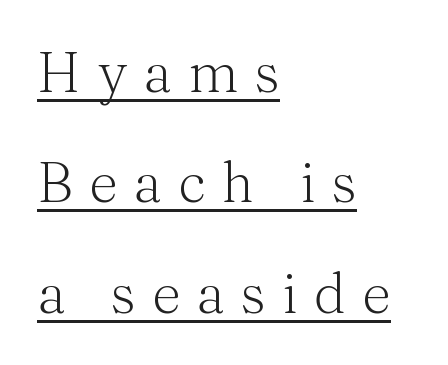
Think of a printed novel: that variable character pitch is what you see here. Serif or sans? Serif — the stroke terminals have little feet. Check the space under the baseline: a stroke is drawn there. Widely set lines give the paragraph a tall, airy silhouette. The font sits on the lighter half of the weight spectrum, regular included.
